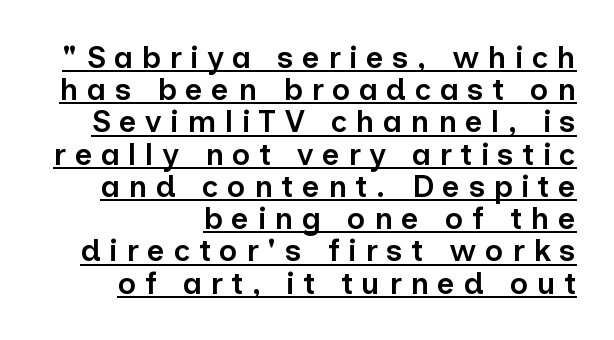
{"serif": "no", "italic": "no", "bold": "semi", "weight": "semibold", "width": "normal", "stroke_contrast": "low", "x_height": "medium", "monospaced": "no", "underline": "yes", "align": "right", "line_spacing": "tight", "line_spacing_ratio": 1.04, "letter_spacing": "wide", "letter_spacing_em": 0.27, "glyph_px": 31}
